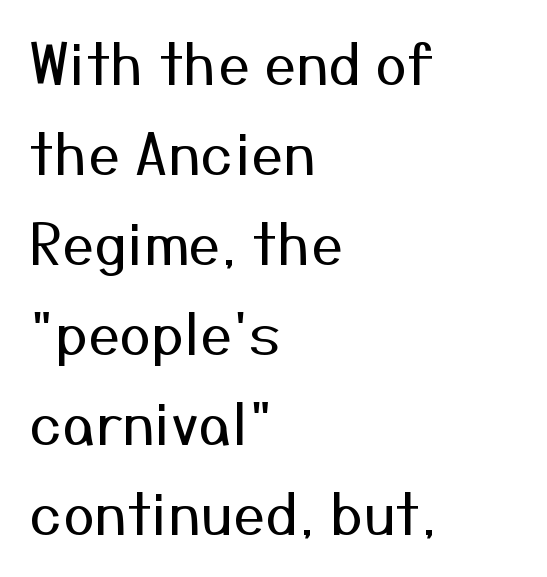
These glyphs show unthickened strokes, regular width or finer. Vertical strokes here are truly vertical. Nobody touched the tracking dial on this one. The leading is moderate, giving the passage an even texture.
